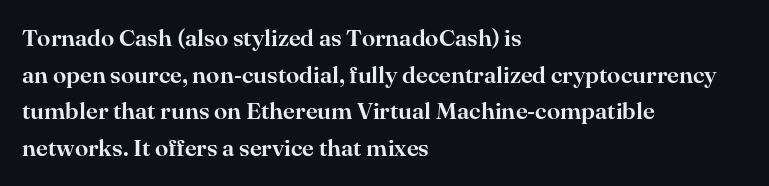
The image shows 24 px text type, upright; set left-aligned, normal line spacing (1.53x), normal letter spacing, not underlined.
